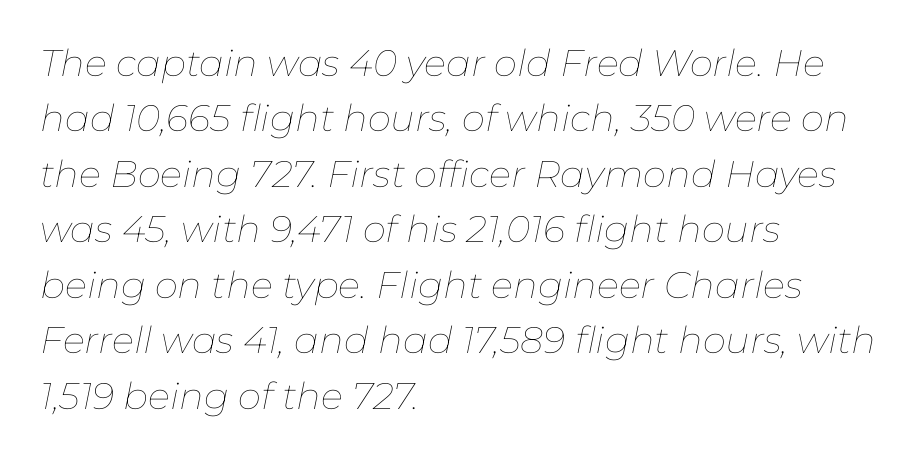
{"italic": "yes", "lean": "right", "slant_degrees": 11, "bold": "no", "weight": "thin", "width": "normal", "stroke_contrast": "low", "x_height": "medium", "monospaced": "no", "underline": "no", "align": "left", "line_spacing": "normal", "line_spacing_ratio": 1.5, "letter_spacing": "normal", "letter_spacing_em": 0.0, "glyph_px": 37}
